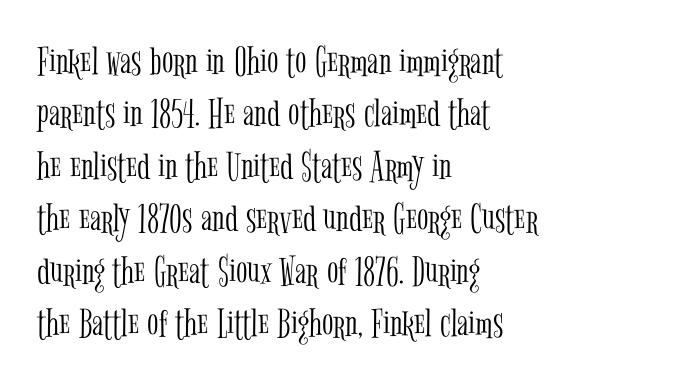
Q: Is the text bold? A: No.
Q: Is the text italic (slanted)? A: No, it is upright.
Q: Is the typeface a serif or a sans-serif typeface? A: Serif.
Q: Is the text underlined? A: No.
Q: How is the paragraph aligned? A: Left-aligned.
Q: Is the spacing between letters normal or unusually wide? A: Normal.
Q: Is the spacing between lines tight, normal or loose? A: Normal.
Q: Width (condensed, normal, or wide)? A: Condensed.
Q: Stroke contrast? A: Low.
Q: x-height? A: Medium.
Q: Monospaced? A: No.
